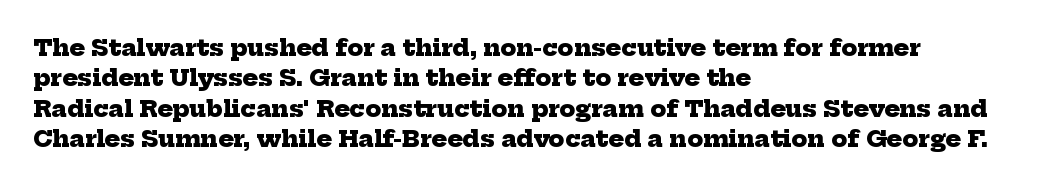
{"bold": "yes", "underline": "no", "align": "left", "line_spacing": "normal", "line_spacing_ratio": 1.32, "letter_spacing": "normal", "letter_spacing_em": 0.0, "glyph_px": 23}
